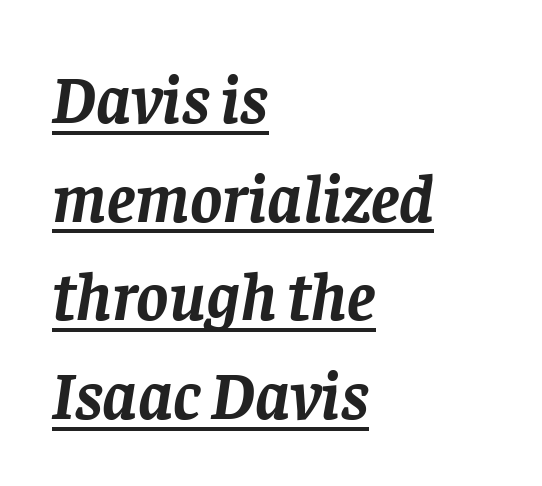
The font's italic variant was chosen for this text. The face used here is rendered with its standard letterfit. Students, observe the line beneath the letters — that is underlining. Look at the bottom of the vertical strokes: they flare into serifs here. Whoever set this chose a conventional vertical rhythm. The lines are quadded left.
